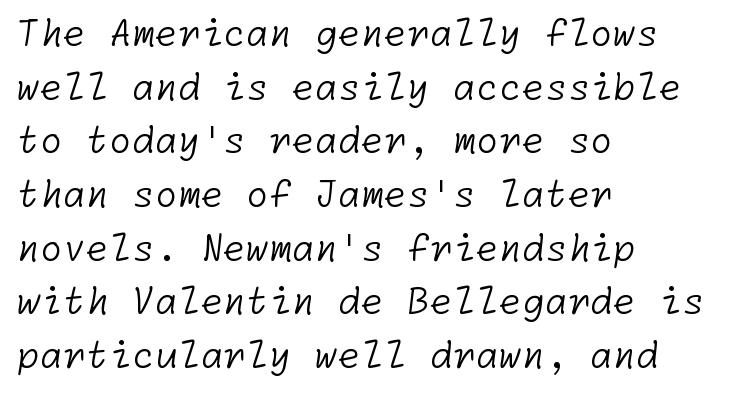
{"serif": "no", "bold": "no", "weight": "light", "width": "normal", "stroke_contrast": "low", "x_height": "medium", "underline": "no", "align": "left", "line_spacing": "normal", "line_spacing_ratio": 1.45, "letter_spacing": "normal", "letter_spacing_em": 0.0, "glyph_px": 37}
